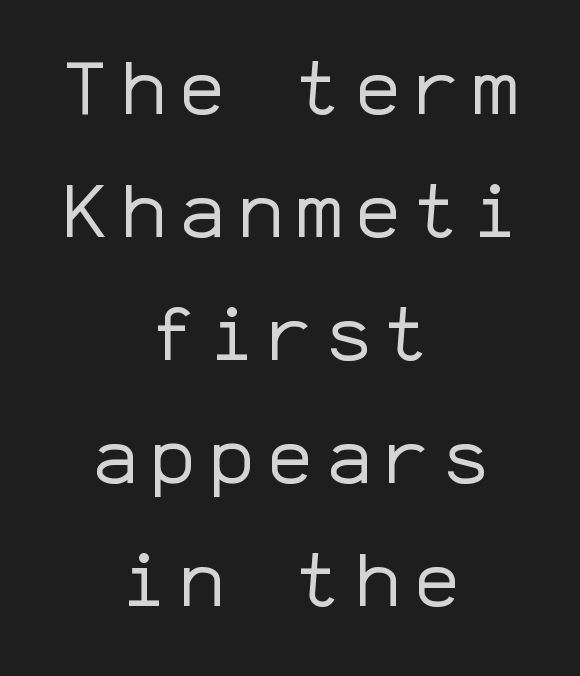
{"serif": "no", "italic": "no", "bold": "no", "weight": "regular", "width": "normal", "stroke_contrast": "low", "x_height": "medium", "monospaced": "yes", "underline": "no", "align": "center", "line_spacing": "normal", "line_spacing_ratio": 1.62, "glyph_px": 76}
